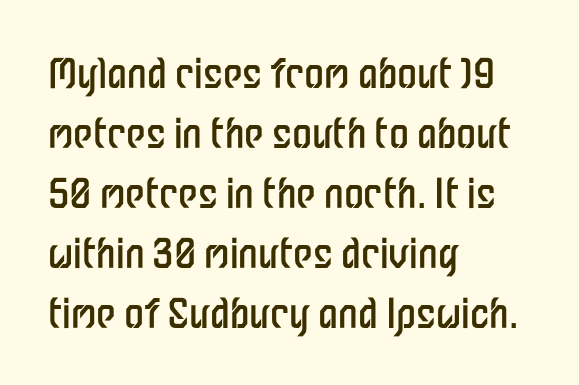
The image shows 40 px regular-weight, condensed sans-serif type, upright; set left-aligned, normal line spacing (1.5x), normal letter spacing, not underlined; low stroke contrast and a medium x-height.
